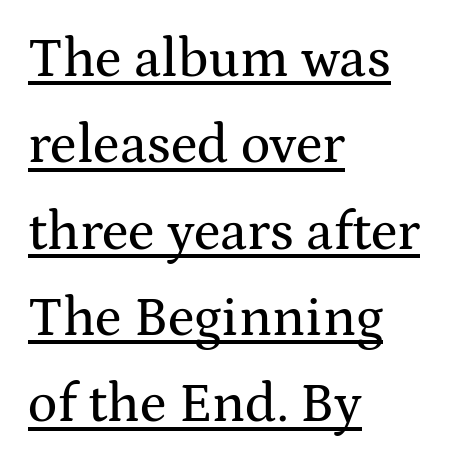
Q: Is the text italic (slanted)? A: No, it is upright.
Q: Is the typeface a serif or a sans-serif typeface? A: Serif.
Q: Is the text underlined? A: Yes.
Q: How is the paragraph aligned? A: Left-aligned.
Q: Is the spacing between letters normal or unusually wide? A: Normal.
Q: Is the spacing between lines tight, normal or loose? A: Normal.
Q: Width (condensed, normal, or wide)? A: Wide.
Q: Stroke contrast? A: Medium.
Q: x-height? A: Medium.
Q: Monospaced? A: No.
